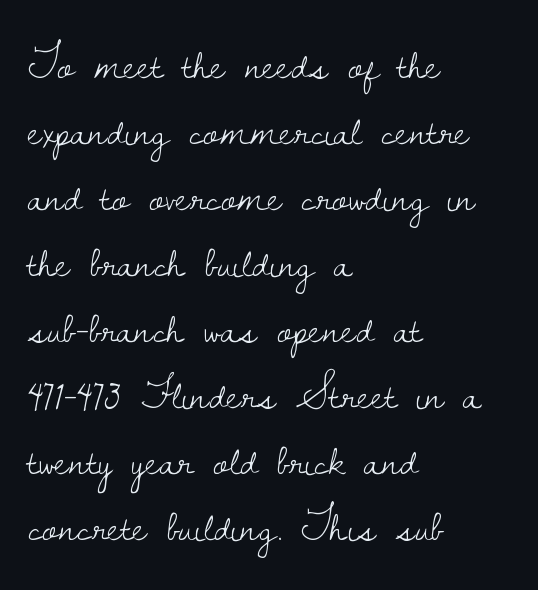
Q: Is the text bold? A: No.
Q: Is the text italic (slanted)? A: Yes.
Q: Is the typeface a serif or a sans-serif typeface? A: Serif.
Q: Is the text underlined? A: No.
Q: How is the paragraph aligned? A: Left-aligned.
Q: Is the spacing between letters normal or unusually wide? A: Normal.
Q: Is the spacing between lines tight, normal or loose? A: Normal.
Q: Width (condensed, normal, or wide)? A: Normal.
Q: Stroke contrast? A: Low.
Q: x-height? A: Small.
Q: Monospaced? A: No.
